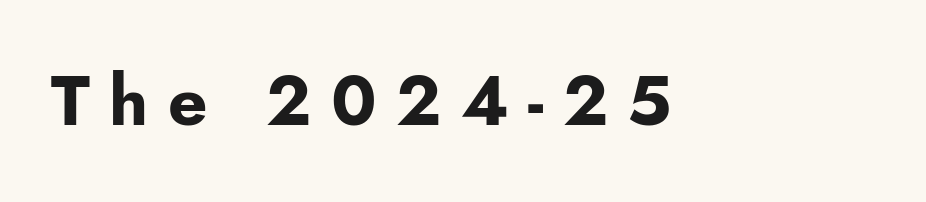
Q: Is the text bold? A: Yes.
Q: Is the text italic (slanted)? A: No, it is upright.
Q: Is the typeface a serif or a sans-serif typeface? A: Sans-serif.
Q: Is the text underlined? A: No.
Q: Is the spacing between letters normal or unusually wide? A: Unusually wide.
Q: Width (condensed, normal, or wide)? A: Normal.
Q: Stroke contrast? A: Low.
Q: x-height? A: Small.
Q: Monospaced? A: No.
